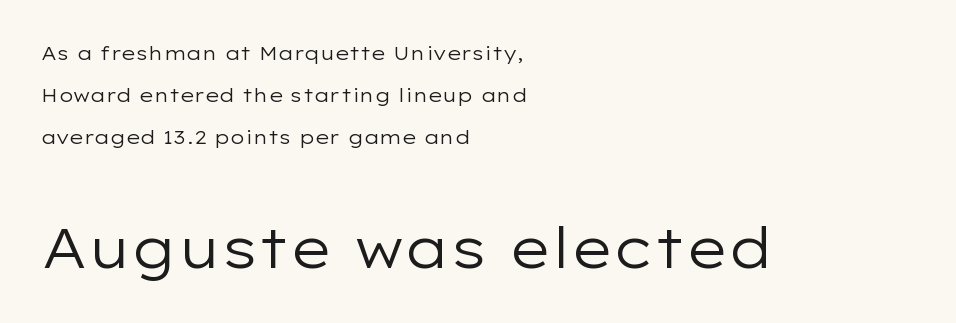
Q: Is the text bold? A: No.
Q: Is the text italic (slanted)? A: No, it is upright.
Q: Is the typeface a serif or a sans-serif typeface? A: Sans-serif.
Q: Is the text underlined? A: No.
Q: How is the paragraph aligned? A: Left-aligned.
Q: Is the spacing between letters normal or unusually wide? A: Normal.
Q: Is the spacing between lines tight, normal or loose? A: Loose.
Q: Which block of text is set in a larger size, the first (top) or the second (bottom)? A: The second (bottom) one.
Q: Width (condensed, normal, or wide)? A: Wide.
Q: Stroke contrast? A: Low.
Q: x-height? A: Medium.
Q: Monospaced? A: No.
